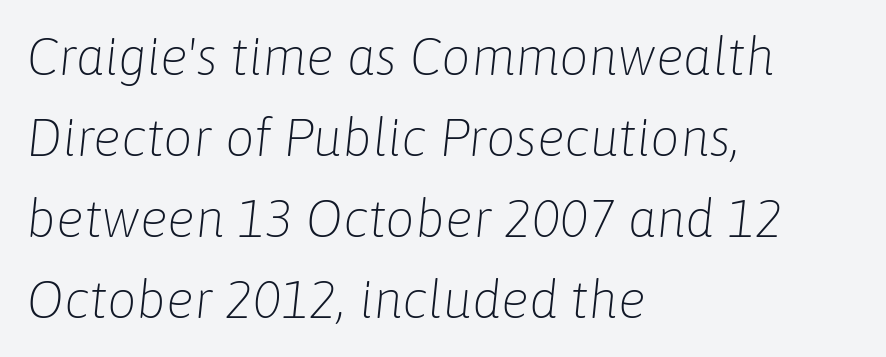
Q: Is the text bold? A: No.
Q: Is the text italic (slanted)? A: Yes, it leans right by about 6 degrees.
Q: Is the text underlined? A: No.
Q: How is the paragraph aligned? A: Left-aligned.
Q: Is the spacing between letters normal or unusually wide? A: Normal.
Q: Is the spacing between lines tight, normal or loose? A: Normal.
Q: Width (condensed, normal, or wide)? A: Normal.
Q: Stroke contrast? A: Low.
Q: x-height? A: Medium.
Q: Monospaced? A: No.
